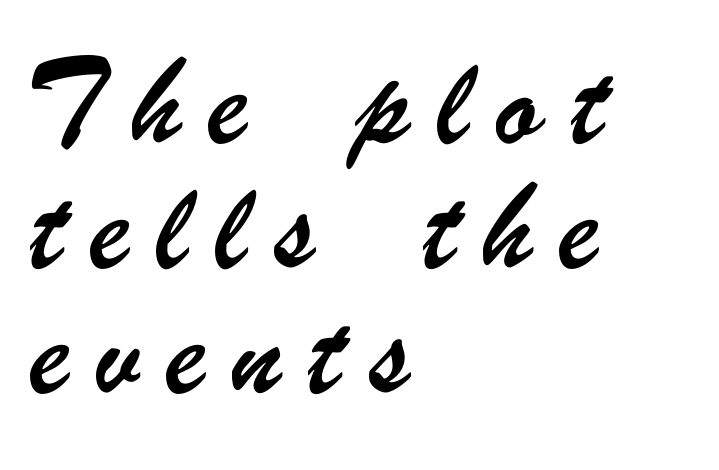
Short and long lines alike share a common starting point at left. Grotesque or geometric, the face here clearly has no serifs. Quick note: underline off. Proportional: the letters do not fall into vertical columns. Baseline-to-baseline distance is far greater than the letter height. Students, note that the glyphs here are deliberately spaced far apart.
